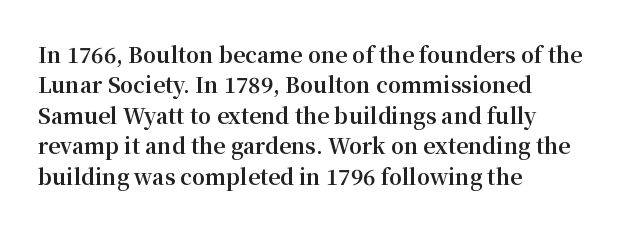
Q: Is the text bold? A: Yes.
Q: Is the text italic (slanted)? A: No, it is upright.
Q: Is the text underlined? A: No.
Q: How is the paragraph aligned? A: Left-aligned.
Q: Is the spacing between letters normal or unusually wide? A: Normal.
Q: Is the spacing between lines tight, normal or loose? A: Normal.
